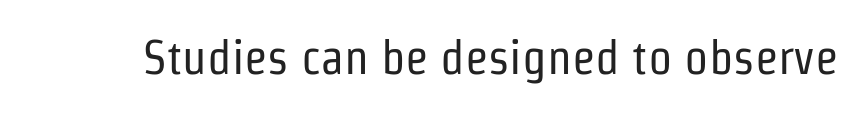
Q: Is the text bold? A: No.
Q: Is the text italic (slanted)? A: No, it is upright.
Q: Is the typeface a serif or a sans-serif typeface? A: Sans-serif.
Q: Is the text underlined? A: No.
Q: Is the spacing between letters normal or unusually wide? A: Normal.
Q: Width (condensed, normal, or wide)? A: Condensed.
Q: Stroke contrast? A: Low.
Q: x-height? A: Medium.
Q: Monospaced? A: No.
